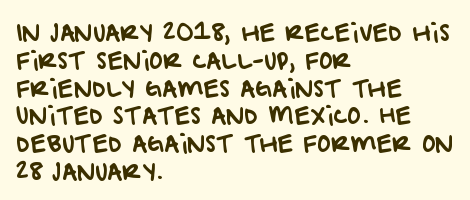
The letters sit at their default tracking, neither squeezed nor spread. Descenders hang freely into open space. These lines are set flush left with a ragged right edge.
